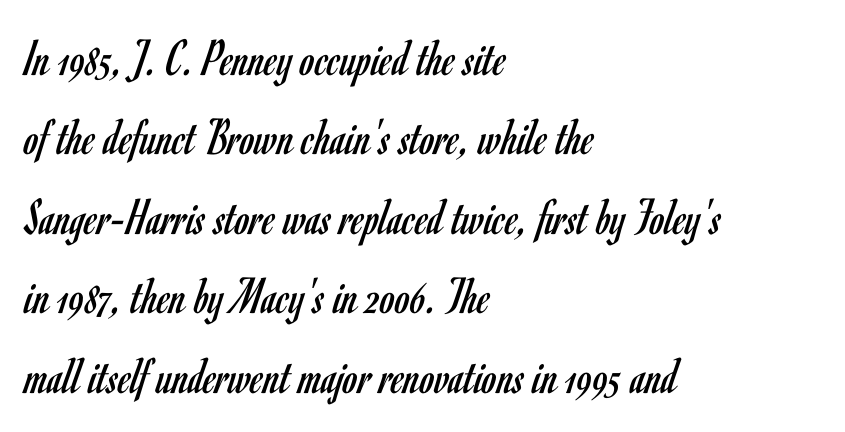
The image shows 53 px regular-weight, condensed sans-serif type; set left-aligned, normal line spacing (1.5x), normal letter spacing, not underlined; low stroke contrast and a small x-height.
